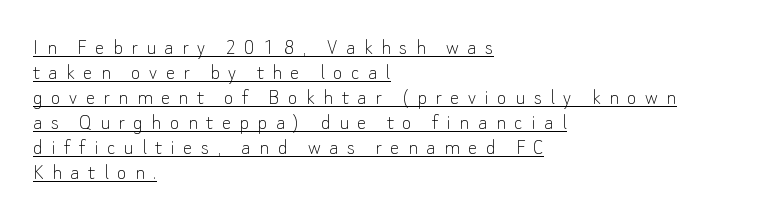
Students, observe the line beneath the letters — that is underlining. The axis of the letterforms is exactly vertical. Interline gaps are noticeably narrow in this sample. In CSS terms this would be text-align: left.
